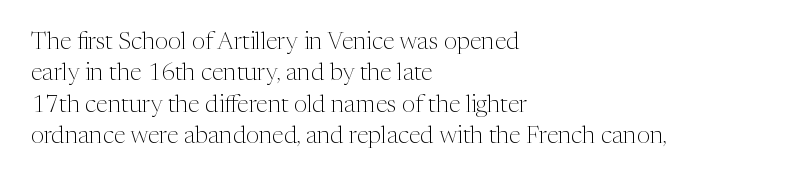
Q: Is the text bold? A: No.
Q: Is the text italic (slanted)? A: No, it is upright.
Q: Is the text underlined? A: No.
Q: How is the paragraph aligned? A: Left-aligned.
Q: Is the spacing between letters normal or unusually wide? A: Normal.
Q: Is the spacing between lines tight, normal or loose? A: Normal.
